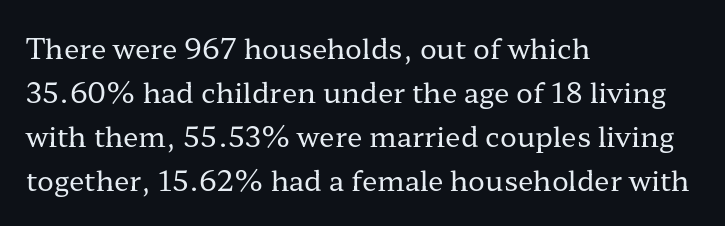
The image shows 28 px regular-weight, wide serif type, upright; set left-aligned, normal line spacing (1.57x), normal letter spacing, not underlined; low stroke contrast and a medium x-height.
